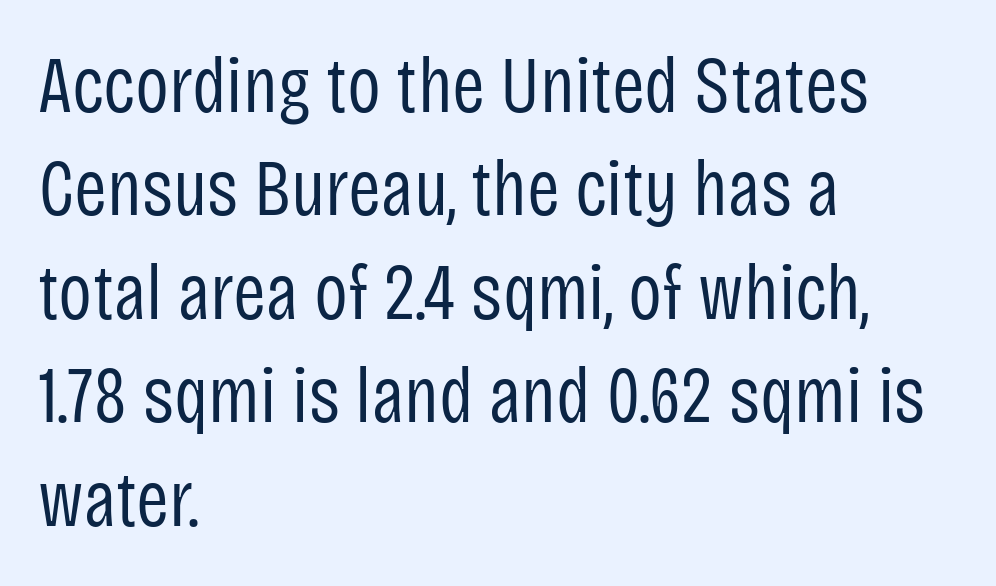
{"serif": "no", "italic": "no", "bold": "no", "weight": "regular", "width": "condensed", "stroke_contrast": "low", "x_height": "large", "monospaced": "no", "underline": "no", "align": "left", "line_spacing": "normal", "line_spacing_ratio": 1.31, "letter_spacing": "normal", "letter_spacing_em": 0.0, "glyph_px": 79}
